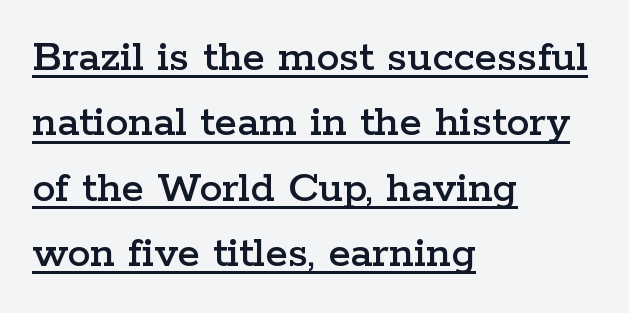
These lines were composed using upright roman letters. Students, observe the line beneath the letters — that is underlining. Proportional: the letters do not fall into vertical columns. Does the leading feel generous? No, just average. The type family on display is of the serif kind.
